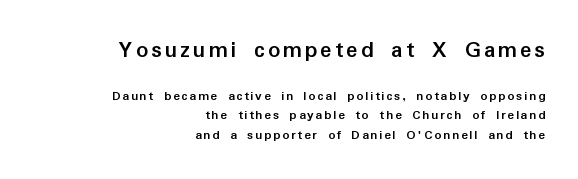
A clean baseline with only descenders dipping below it. Pretty heavy lettering here — definitely bold. It's the straight-up-and-down kind of type. Of the two passages, the one on top uses the larger point size.
